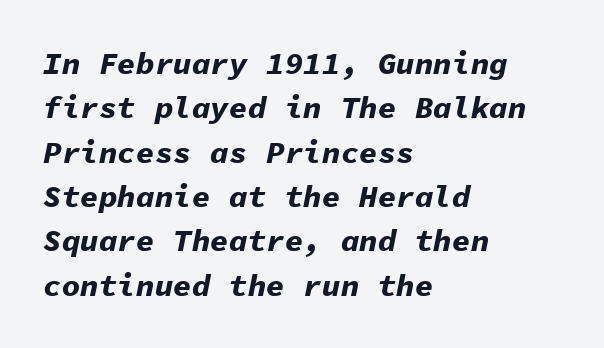
The image shows 31 px bold type, italic (leaning right), monospaced; set left-aligned, normal line spacing (1.43x), normal letter spacing, not underlined; low stroke contrast and a medium x-height.
